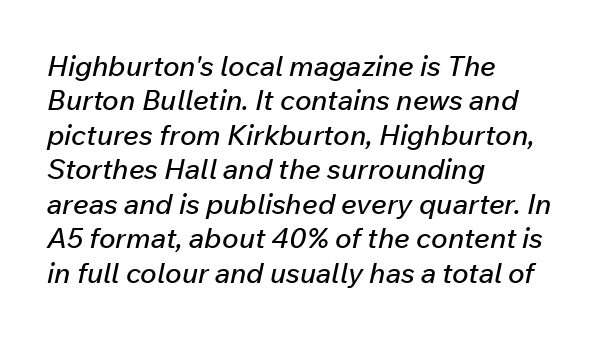
{"italic": "yes", "lean": "right", "slant_degrees": 12, "width": "normal", "stroke_contrast": "low", "x_height": "medium", "monospaced": "no", "underline": "no", "align": "left", "line_spacing_ratio": 1.23, "letter_spacing": "normal", "letter_spacing_em": 0.0, "glyph_px": 28}
